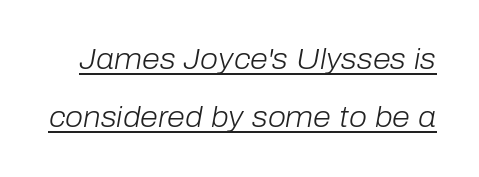
The image shows 29 px light type, italic (leaning right); set loose line spacing (1.99x), normal letter spacing, underlined; low stroke contrast and a medium x-height.
